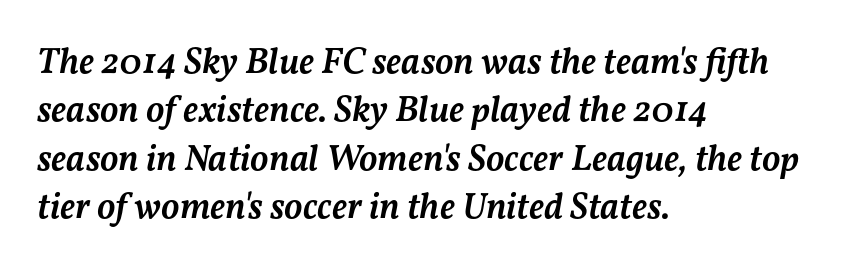
Q: Is the text bold? A: Semi-bold.
Q: Is the text italic (slanted)? A: Yes, it leans right by about 11 degrees.
Q: Is the text underlined? A: No.
Q: How is the paragraph aligned? A: Left-aligned.
Q: Is the spacing between letters normal or unusually wide? A: Normal.
Q: Is the spacing between lines tight, normal or loose? A: Normal.
Q: Width (condensed, normal, or wide)? A: Normal.
Q: Stroke contrast? A: Medium.
Q: x-height? A: Medium.
Q: Monospaced? A: No.
